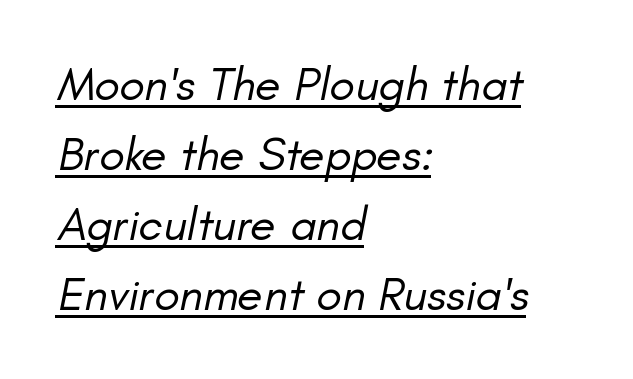
{"italic": "yes", "lean": "right", "slant_degrees": 11, "bold": "no", "weight": "regular", "width": "normal", "stroke_contrast": "low", "x_height": "small", "monospaced": "no", "underline": "yes", "align": "left", "line_spacing": "normal", "line_spacing_ratio": 1.49, "letter_spacing": "normal", "letter_spacing_em": 0.0, "glyph_px": 47}
